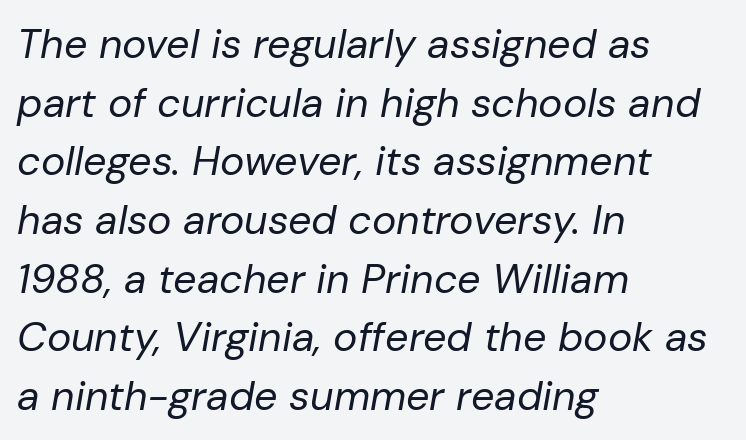
{"italic": "yes", "lean": "right", "slant_degrees": 10, "bold": "no", "weight": "regular", "width": "normal", "stroke_contrast": "low", "x_height": "medium", "monospaced": "no", "underline": "no", "align": "left", "line_spacing": "normal", "line_spacing_ratio": 1.43, "letter_spacing": "normal", "letter_spacing_em": 0.0, "glyph_px": 41}
